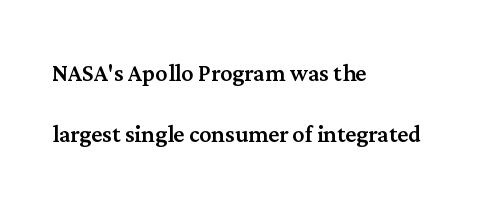
The image shows 30 px serif type, upright; set left-aligned, loose line spacing (2.03x), normal letter spacing, not underlined; medium stroke contrast and a medium x-height.
